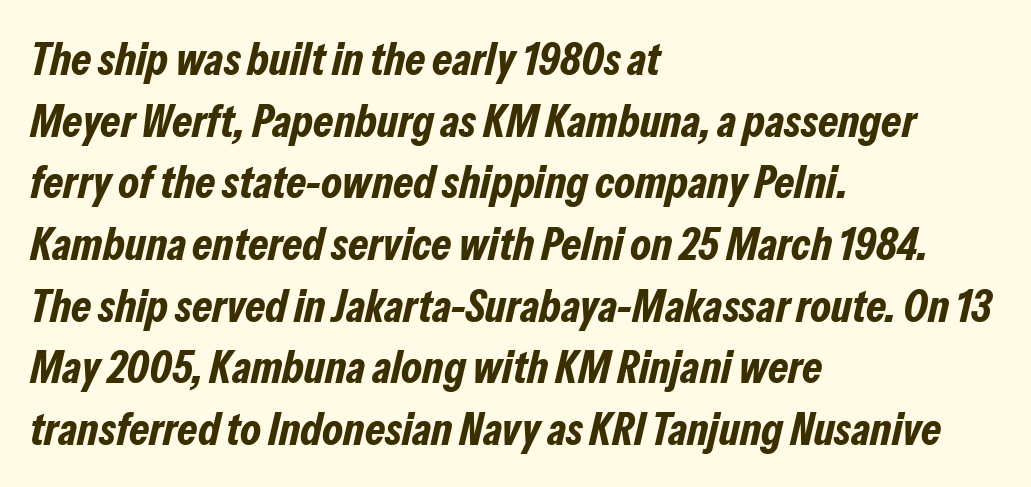
The image shows 46 px bold, condensed type, italic (leaning right); set left-aligned, normal line spacing (1.34x), normal letter spacing, not underlined; low stroke contrast and a medium x-height.
